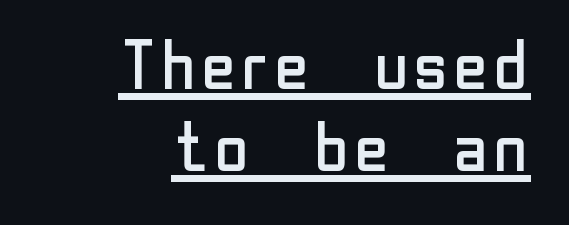
The image shows 68 px regular-weight sans-serif type, upright; set right-aligned, line spacing 1.21x, normal letter spacing, underlined; low stroke contrast and a medium x-height.
